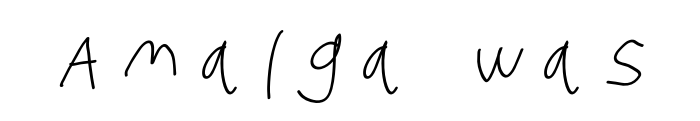
The image shows 76 px light, condensed sans-serif type; set unusually wide letter spacing (+0.28 em), not underlined; low stroke contrast and a large x-height.
